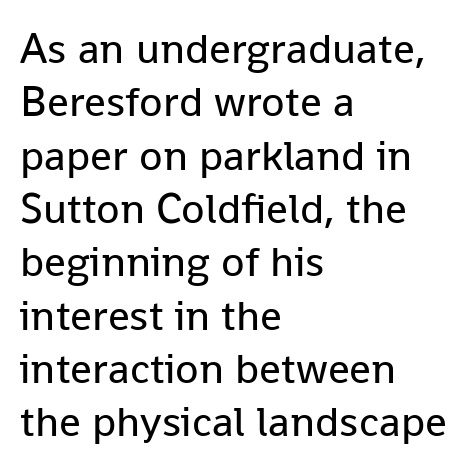
Q: Is the text bold? A: No.
Q: Is the text italic (slanted)? A: No, it is upright.
Q: Is the typeface a serif or a sans-serif typeface? A: Sans-serif.
Q: Is the text underlined? A: No.
Q: How is the paragraph aligned? A: Left-aligned.
Q: Is the spacing between letters normal or unusually wide? A: Normal.
Q: Width (condensed, normal, or wide)? A: Normal.
Q: Stroke contrast? A: Low.
Q: x-height? A: Medium.
Q: Monospaced? A: No.
